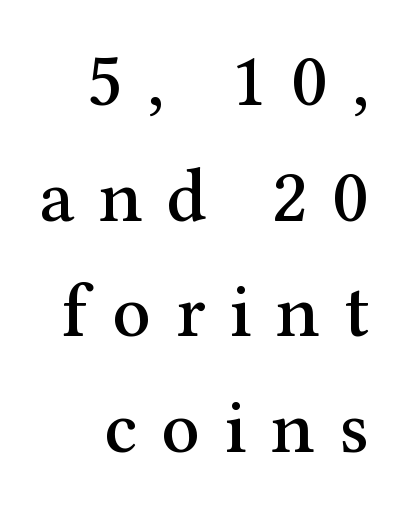
Rendered with straight, roman letterforms. Think of a printed novel: that variable character pitch is what you see here. The gaps between neighbouring characters are conspicuously large. Beneath every word, the page is bare.
